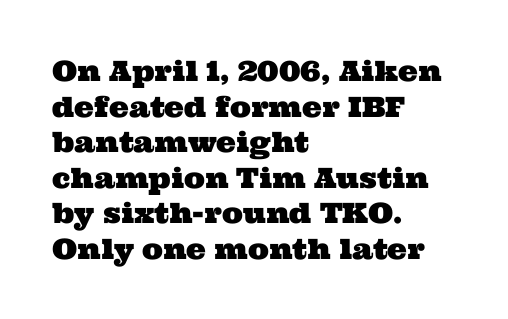
This rendering uses left alignment, leaving the right contour irregular. Horizontal bands of white between lines are of average thickness. The letters sit at their default tracking, neither squeezed nor spread. Underline: absent.
